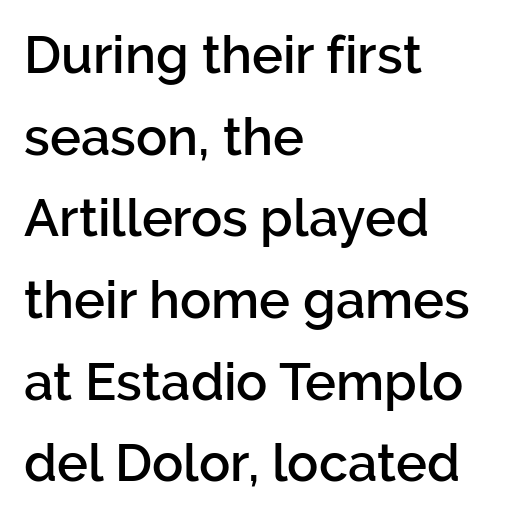
Q: Is the text bold? A: Semi-bold.
Q: Is the text italic (slanted)? A: No, it is upright.
Q: Is the typeface a serif or a sans-serif typeface? A: Sans-serif.
Q: Is the text underlined? A: No.
Q: How is the paragraph aligned? A: Left-aligned.
Q: Is the spacing between letters normal or unusually wide? A: Normal.
Q: Is the spacing between lines tight, normal or loose? A: Normal.
Q: Width (condensed, normal, or wide)? A: Normal.
Q: Stroke contrast? A: Low.
Q: x-height? A: Medium.
Q: Monospaced? A: No.
